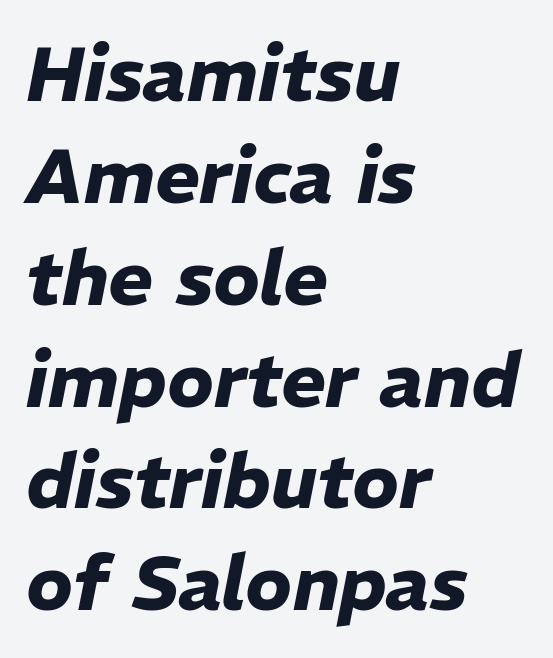
Q: Is the text bold? A: Yes.
Q: Is the text italic (slanted)? A: Yes, it leans right by about 11 degrees.
Q: Is the text underlined? A: No.
Q: How is the paragraph aligned? A: Left-aligned.
Q: Is the spacing between letters normal or unusually wide? A: Normal.
Q: Is the spacing between lines tight, normal or loose? A: Normal.
Q: Width (condensed, normal, or wide)? A: Normal.
Q: Stroke contrast? A: Low.
Q: x-height? A: Medium.
Q: Monospaced? A: No.
